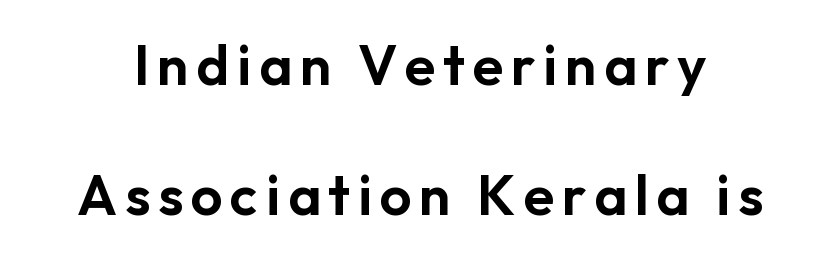
{"serif": "no", "italic": "no", "width": "normal", "stroke_contrast": "low", "x_height": "medium", "monospaced": "no", "underline": "no", "line_spacing": "loose", "line_spacing_ratio": 2.33, "glyph_px": 56}
